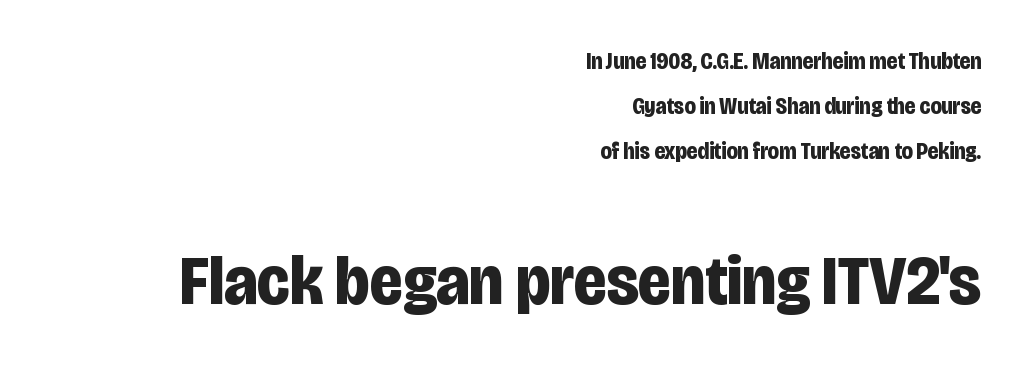
Q: Is the text bold? A: Yes.
Q: Is the text italic (slanted)? A: No, it is upright.
Q: Is the typeface a serif or a sans-serif typeface? A: Sans-serif.
Q: Is the text underlined? A: No.
Q: How is the paragraph aligned? A: Right-aligned.
Q: Is the spacing between letters normal or unusually wide? A: Normal.
Q: Is the spacing between lines tight, normal or loose? A: Loose.
Q: Which block of text is set in a larger size, the first (top) or the second (bottom)? A: The second (bottom) one.
Q: Width (condensed, normal, or wide)? A: Condensed.
Q: Stroke contrast? A: Low.
Q: x-height? A: Large.
Q: Monospaced? A: No.
